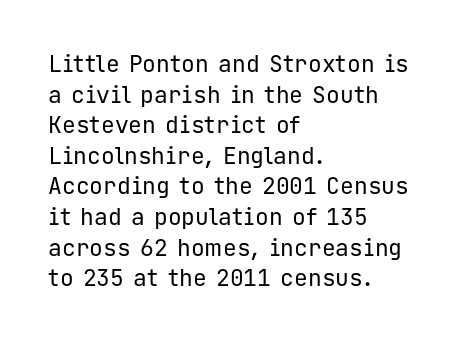
Vertical spacing — default. The text block is weighted toward the left margin, trailing off unevenly rightward. The baseline area is clear. These lines keep a tight, regular rhythm from letter to letter. No extra ink here — the face is not bold.
